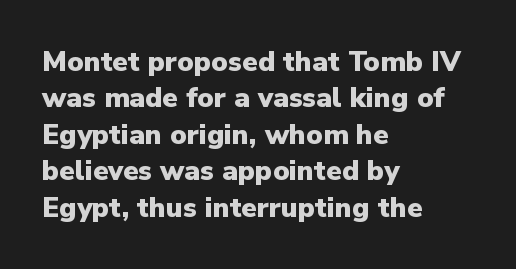
{"serif": "no", "italic": "no", "bold": "yes", "weight": "heavy", "width": "normal", "stroke_contrast": "low", "x_height": "medium", "monospaced": "no", "underline": "no", "align": "left", "line_spacing": "normal", "line_spacing_ratio": 1.3, "letter_spacing": "normal", "letter_spacing_em": 0.0, "glyph_px": 28}
